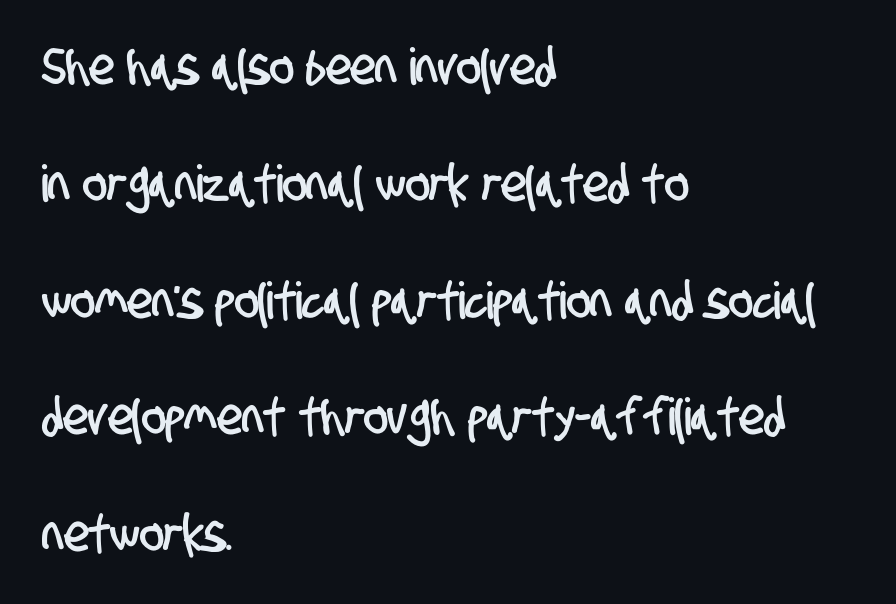
Honestly, the rows look like they've been pulled way apart. The type is set solid horizontally, with unmodified tracking. Bare-footed words on every line. Observe the absence of serifs on each vertical stroke in this sample.
